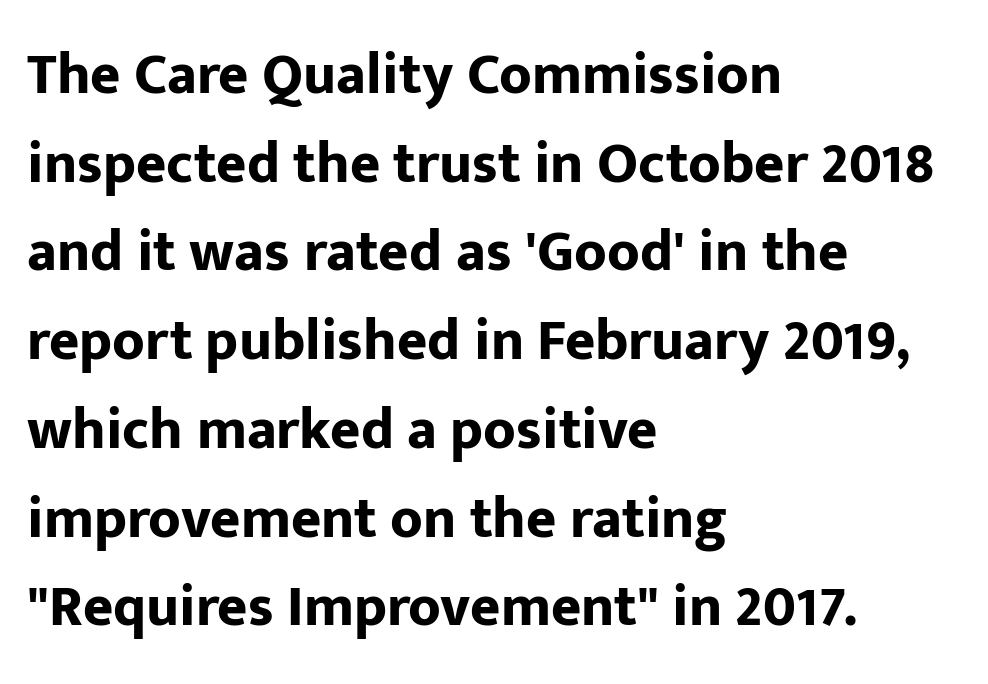
Q: Is the text bold? A: Yes.
Q: Is the text italic (slanted)? A: No, it is upright.
Q: Is the typeface a serif or a sans-serif typeface? A: Sans-serif.
Q: Is the text underlined? A: No.
Q: How is the paragraph aligned? A: Left-aligned.
Q: Is the spacing between letters normal or unusually wide? A: Normal.
Q: Is the spacing between lines tight, normal or loose? A: Normal.
Q: Width (condensed, normal, or wide)? A: Normal.
Q: Stroke contrast? A: Low.
Q: x-height? A: Medium.
Q: Monospaced? A: No.
